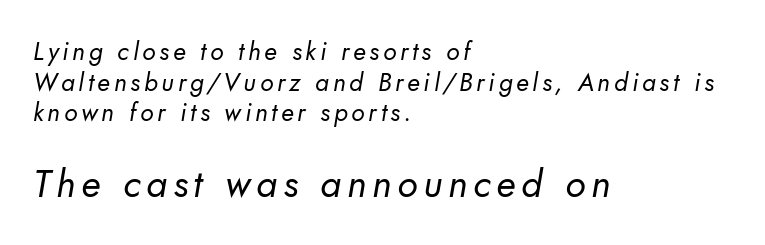
{"serif": "no", "bold": "no", "weight": "regular", "width": "normal", "stroke_contrast": "low", "x_height": "small", "monospaced": "no", "underline": "no", "align": "left", "line_spacing_ratio": 1.23, "larger_block": "second", "size_ratio": 1.52, "glyph_px": 38}
